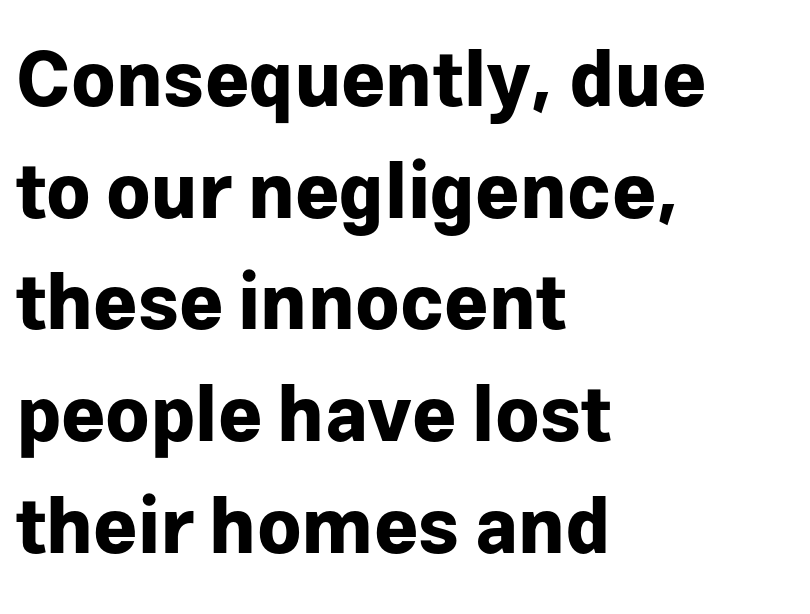
Plain, unruled lines of type. Line spacing here is normal. A full-strength bold gives these letters their thick strokes. Teacher's note: observe the even left margin — that is flush-left alignment. Grotesque or geometric, the face here clearly has no serifs.
